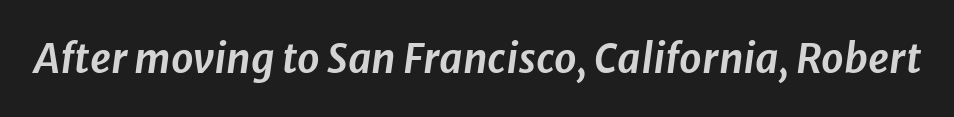
{"italic": "yes", "lean": "right", "slant_degrees": 8, "width": "normal", "stroke_contrast": "low", "x_height": "medium", "monospaced": "no", "underline": "no", "letter_spacing": "normal", "letter_spacing_em": 0.0, "glyph_px": 40}
